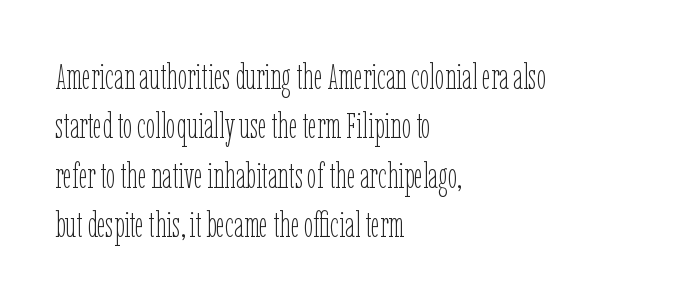
Q: Is the text bold? A: No.
Q: Is the text italic (slanted)? A: No, it is upright.
Q: Is the text underlined? A: No.
Q: How is the paragraph aligned? A: Left-aligned.
Q: Is the spacing between letters normal or unusually wide? A: Normal.
Q: Is the spacing between lines tight, normal or loose? A: Normal.
Q: Width (condensed, normal, or wide)? A: Condensed.
Q: Stroke contrast? A: Low.
Q: x-height? A: Medium.
Q: Monospaced? A: No.
